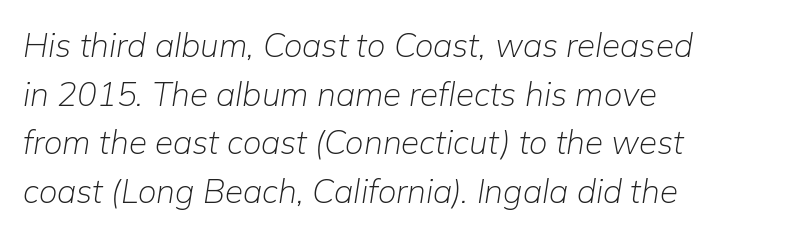
The image shows 33 px light type, italic (leaning right); set left-aligned, normal line spacing (1.47x), normal letter spacing, not underlined; low stroke contrast and a medium x-height.
